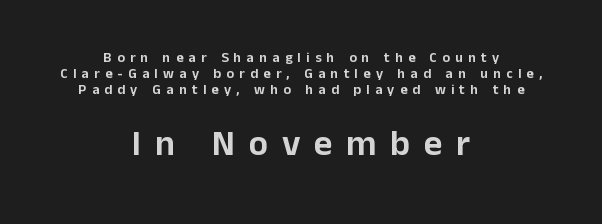
The image shows 36 px sans-serif type, upright; set centered, tight line spacing (1.15x), unusually wide letter spacing (+0.38 em), not underlined; the second (bottom) block is 2.57x larger; low stroke contrast and a medium x-height.
